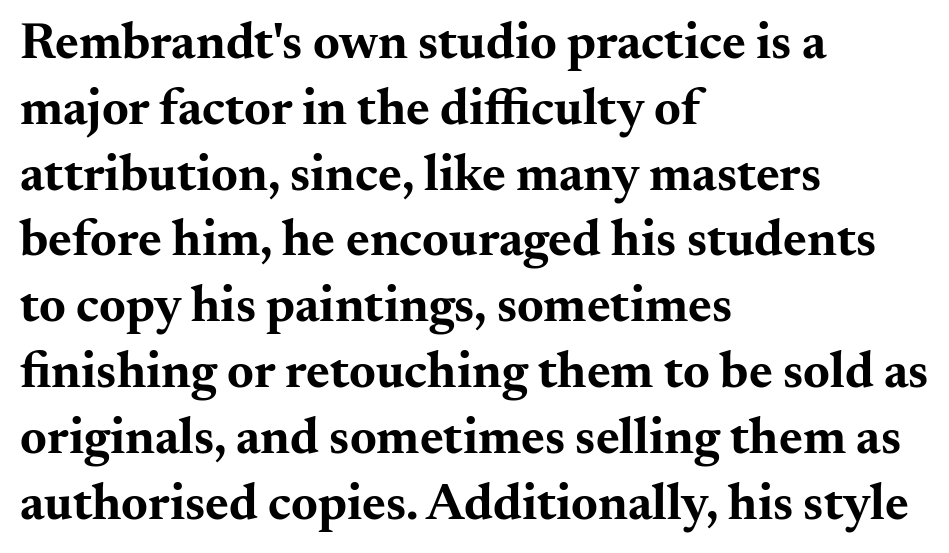
The lines are quadded left. The rendering uses natural spacing where letterforms have individual widths. You could call the tracking neutral — neither tight nor loose. Little horizontal feet cap the strokes, marking this as serif type. Anything drawn beneath the words? Only blank space.
